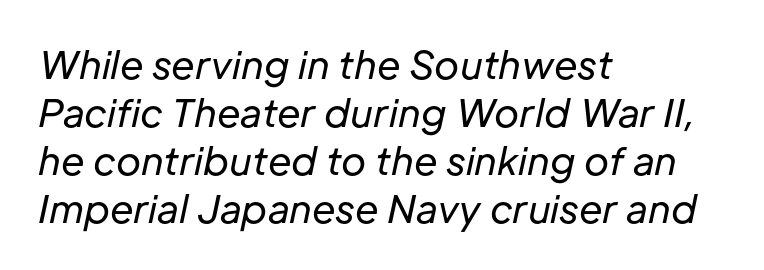
Q: Is the text bold? A: No.
Q: Is the text italic (slanted)? A: Yes, it leans right by about 12 degrees.
Q: Is the text underlined? A: No.
Q: How is the paragraph aligned? A: Left-aligned.
Q: Is the spacing between letters normal or unusually wide? A: Normal.
Q: Is the spacing between lines tight, normal or loose? A: Normal.
Q: Width (condensed, normal, or wide)? A: Normal.
Q: Stroke contrast? A: Low.
Q: x-height? A: Medium.
Q: Monospaced? A: No.
